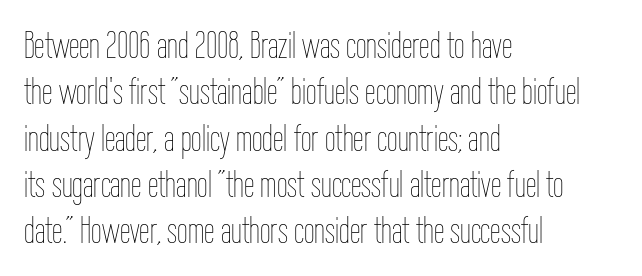
The letters advance in unequal steps, a hallmark of proportional type. The font sits on the lighter half of the weight spectrum, regular included. Do the letters lean? They stand straight. Glyph-to-glyph distance matches everyday printed text.
